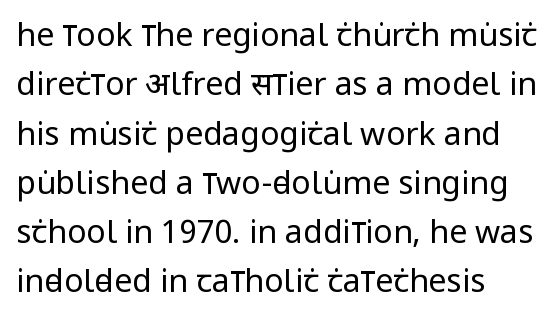
The image shows 32 px regular-weight, condensed sans-serif type, upright; set left-aligned, normal line spacing (1.54x), normal letter spacing, not underlined; low stroke contrast and a large x-height.
